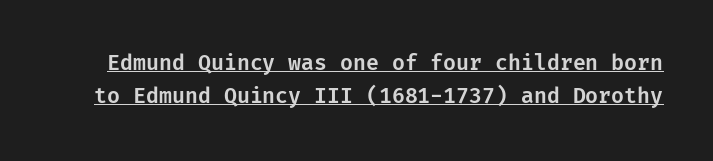
{"italic": "no", "underline": "yes", "line_spacing": "normal", "line_spacing_ratio": 1.58, "letter_spacing": "normal", "letter_spacing_em": 0.0, "glyph_px": 21}
